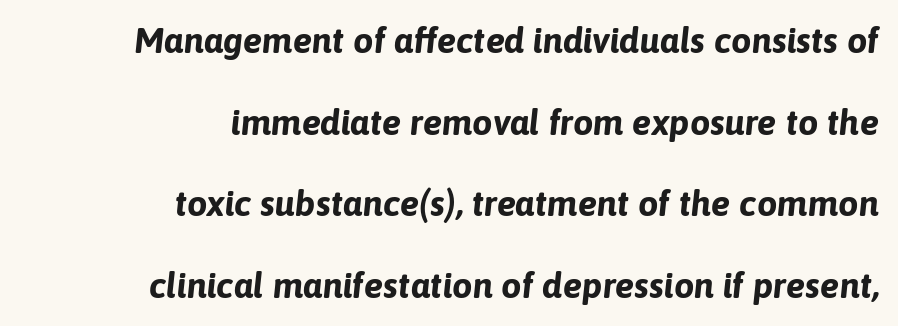
The image shows 36 px bold type, italic (leaning right); set right-aligned, loose line spacing (2.27x), normal letter spacing, not underlined; low stroke contrast and a medium x-height.
